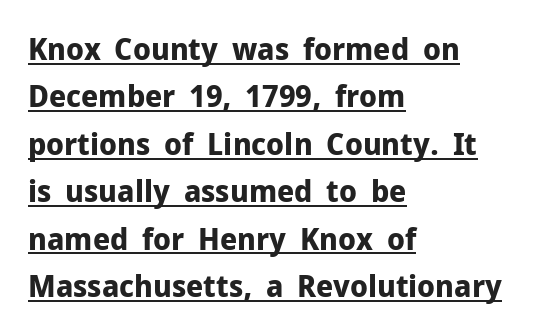
{"serif": "no", "italic": "no", "bold": "yes", "weight": "bold", "width": "normal", "stroke_contrast": "low", "x_height": "medium", "monospaced": "no", "underline": "yes", "align": "left", "line_spacing": "normal", "line_spacing_ratio": 1.53, "letter_spacing": "normal", "letter_spacing_em": 0.0, "glyph_px": 31}
